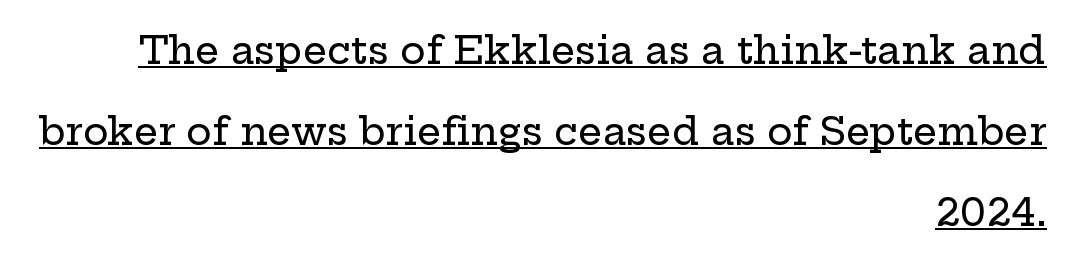
{"serif": "yes", "italic": "no", "width": "wide", "stroke_contrast": "low", "x_height": "medium", "monospaced": "no", "underline": "yes", "align": "right", "line_spacing": "loose", "line_spacing_ratio": 2.13, "letter_spacing": "normal", "letter_spacing_em": 0.0, "glyph_px": 38}
